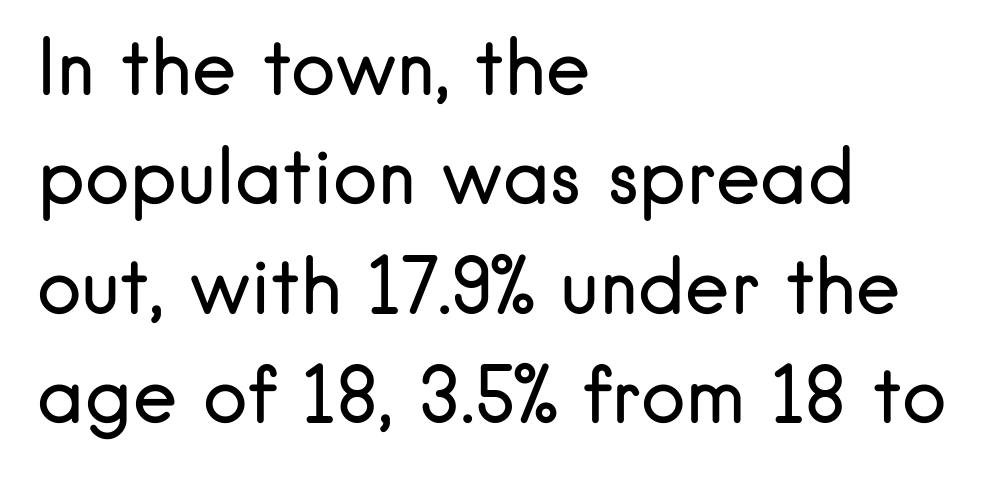
The image shows 75 px regular-weight sans-serif type, upright; set left-aligned, normal line spacing (1.46x), normal letter spacing, not underlined; low stroke contrast and a small x-height.
